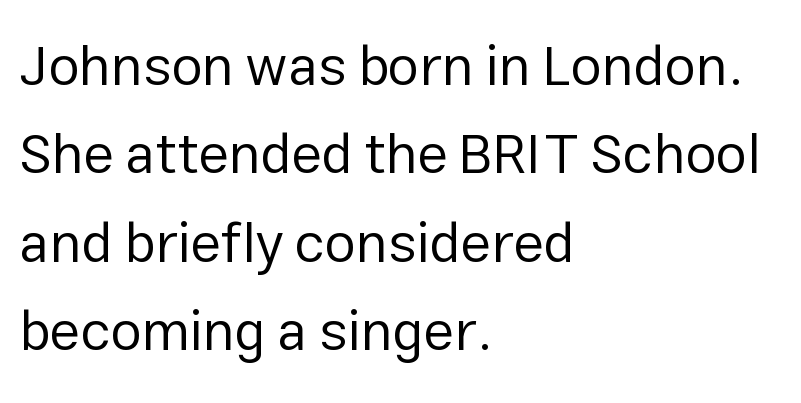
Q: Is the text bold? A: No.
Q: Is the text italic (slanted)? A: No, it is upright.
Q: Is the typeface a serif or a sans-serif typeface? A: Sans-serif.
Q: Is the text underlined? A: No.
Q: How is the paragraph aligned? A: Left-aligned.
Q: Is the spacing between letters normal or unusually wide? A: Normal.
Q: Is the spacing between lines tight, normal or loose? A: Normal.
Q: Width (condensed, normal, or wide)? A: Normal.
Q: Stroke contrast? A: Low.
Q: x-height? A: Medium.
Q: Monospaced? A: No.
